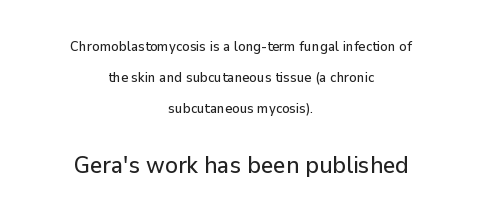
The image shows 24 px text type, upright; set centered, loose line spacing (2.2x), normal letter spacing, not underlined; the second (bottom) block is 1.71x larger.
